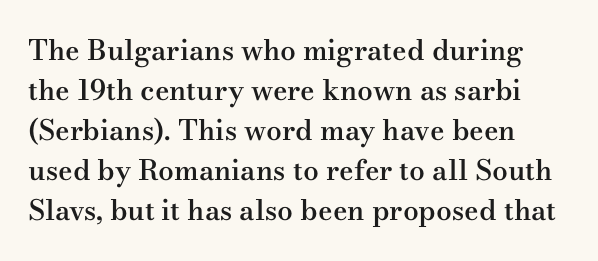
{"serif": "yes", "italic": "no", "bold": "semi", "weight": "semibold", "width": "wide", "stroke_contrast": "medium", "x_height": "small", "monospaced": "no", "underline": "no", "align": "left", "line_spacing": "normal", "line_spacing_ratio": 1.43, "letter_spacing": "normal", "letter_spacing_em": 0.0, "glyph_px": 28}
